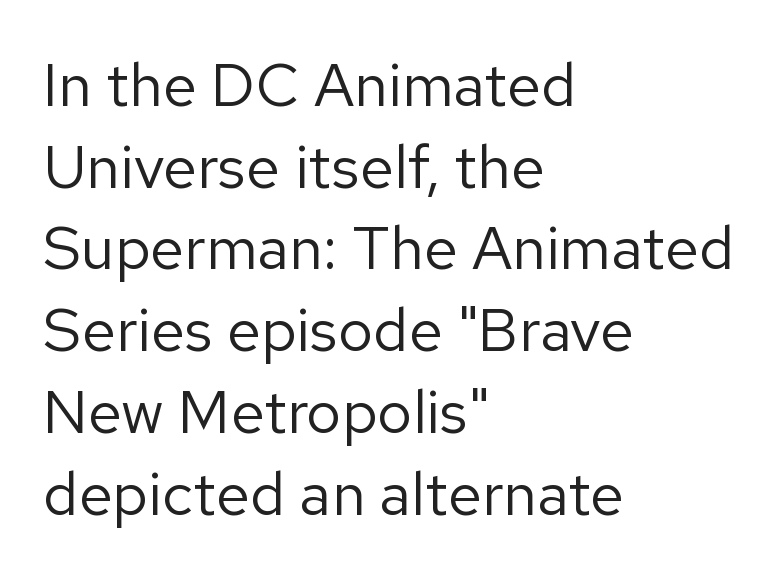
The image shows 61 px regular-weight sans-serif type, upright; set left-aligned, normal line spacing (1.34x), normal letter spacing, not underlined; low stroke contrast and a medium x-height.
